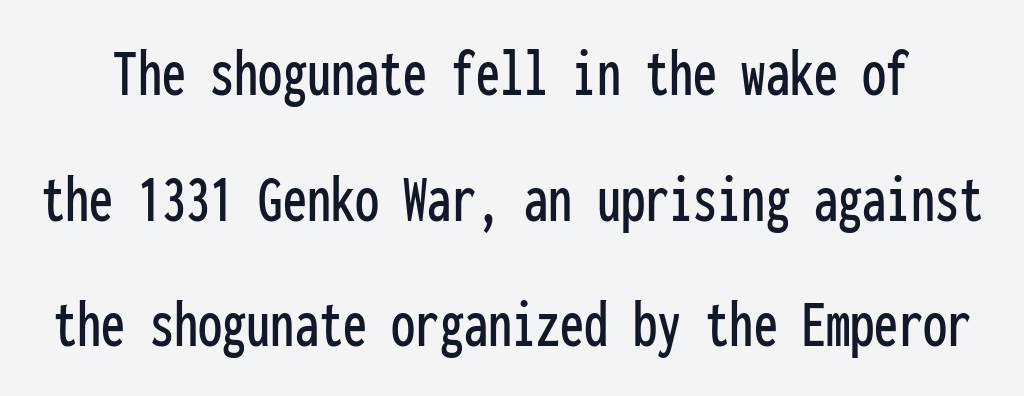
{"serif": "no", "italic": "no", "width": "condensed", "stroke_contrast": "low", "x_height": "medium", "monospaced": "yes", "underline": "no", "line_spacing_ratio": 1.82, "letter_spacing": "normal", "letter_spacing_em": 0.0, "glyph_px": 69}
